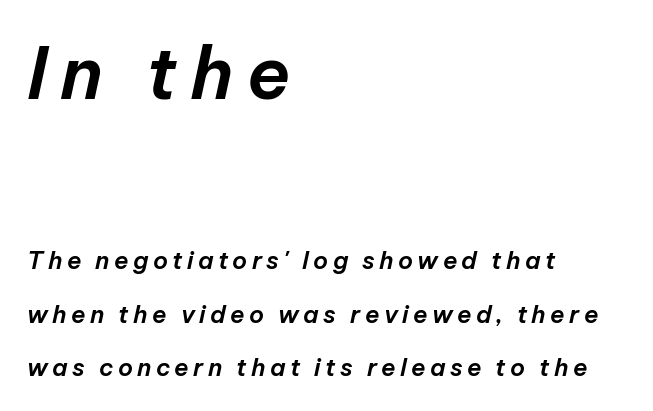
The image shows 72 px text type, italic (leaning right); set left-aligned, loose line spacing (2.23x), not underlined; the first (top) block is 3.0x larger; low stroke contrast and a medium x-height.
